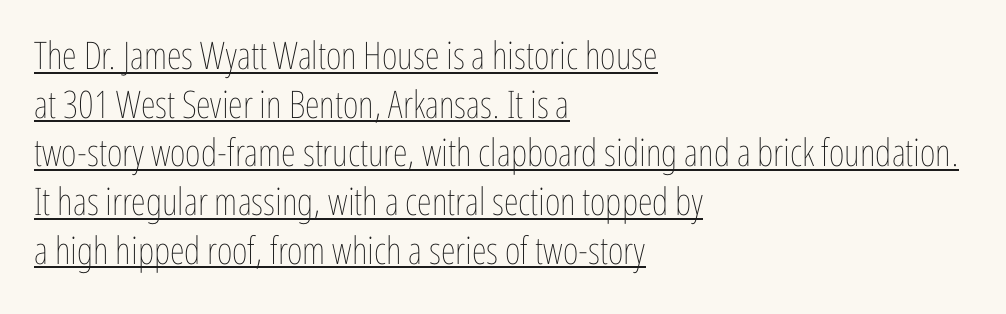
Every row of glyphs begins at an identical x-position on the left. The characters are drawn with everyday or finer stroke widths. Spacing verdict: proportional, widths tailored to each character. The lettering is marked with a stroke running underneath it. This sample uses an upright cut, with every glyph sitting square on the baseline. What stands out about the letter spacing? Nothing — it is the standard amount.
